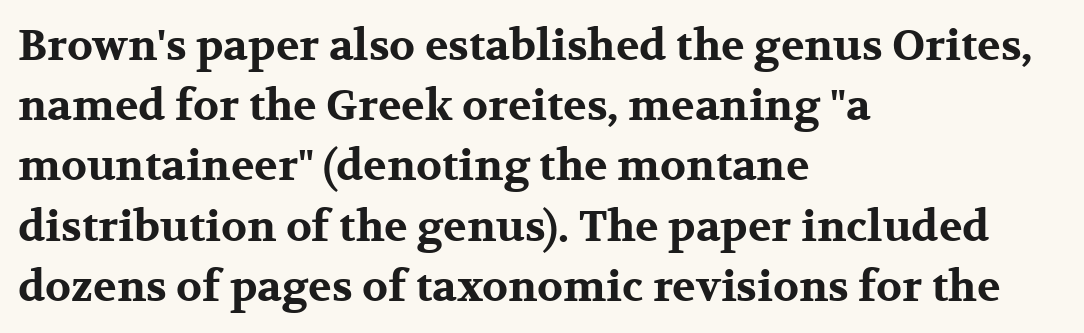
The image shows 43 px bold, wide serif type, upright; set left-aligned, normal line spacing (1.4x), normal letter spacing, not underlined; medium stroke contrast and a medium x-height.
